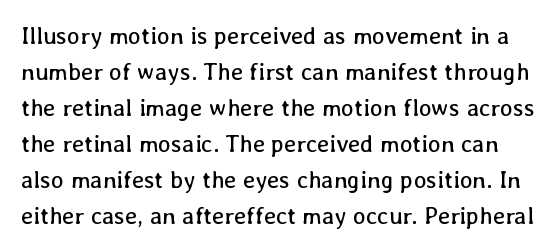
The image shows 24 px text type, upright; set normal line spacing (1.5x), normal letter spacing, not underlined.
